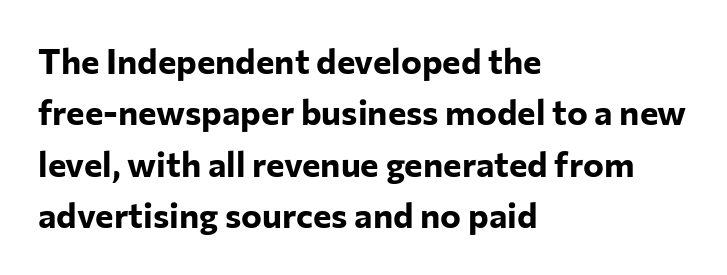
The image shows 35 px bold sans-serif type, upright; set left-aligned, normal line spacing (1.47x), normal letter spacing, not underlined; low stroke contrast and a medium x-height.
